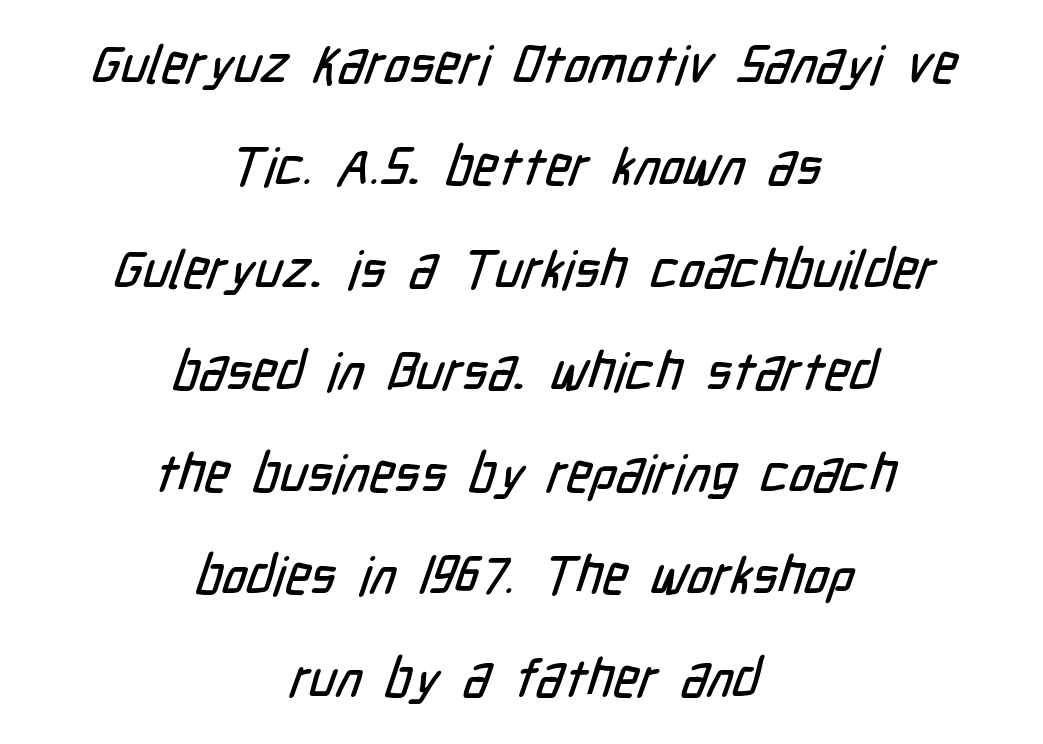
Q: Is the typeface a serif or a sans-serif typeface? A: Sans-serif.
Q: Is the text underlined? A: No.
Q: How is the paragraph aligned? A: Centered.
Q: Is the spacing between letters normal or unusually wide? A: Normal.
Q: Is the spacing between lines tight, normal or loose? A: Loose.
Q: Width (condensed, normal, or wide)? A: Condensed.
Q: Stroke contrast? A: Low.
Q: x-height? A: Medium.
Q: Monospaced? A: No.
